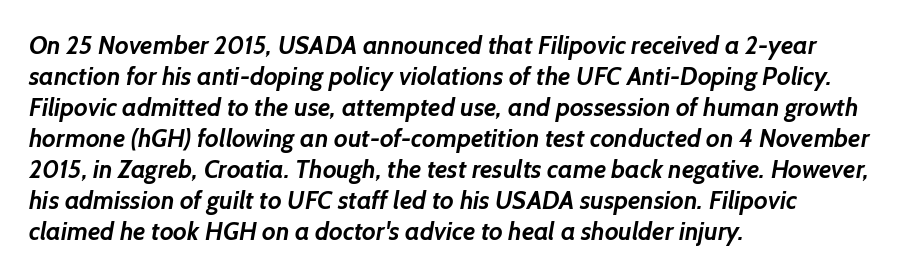
The image shows 25 px bold type; set left-aligned, line spacing 1.24x, normal letter spacing, not underlined.
